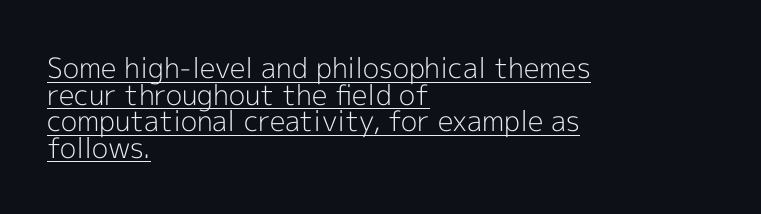
{"serif": "no", "italic": "no", "bold": "no", "weight": "light", "width": "normal", "x_height": "medium", "monospaced": "no", "underline": "yes", "align": "left", "line_spacing": "tight", "line_spacing_ratio": 0.95, "letter_spacing": "normal", "letter_spacing_em": 0.0, "glyph_px": 28}
